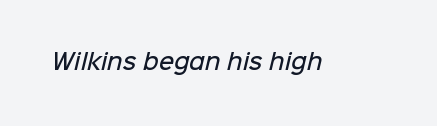
Q: Is the text bold? A: Semi-bold.
Q: Is the text underlined? A: No.
Q: Is the spacing between letters normal or unusually wide? A: Normal.
